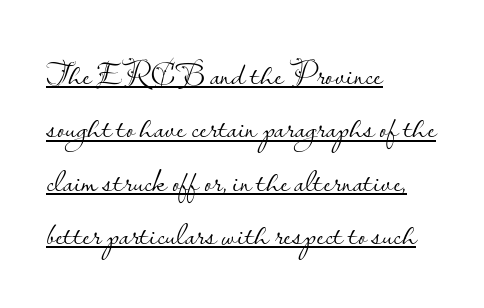
Q: Is the text bold? A: No.
Q: Is the text italic (slanted)? A: Yes.
Q: Is the typeface a serif or a sans-serif typeface? A: Sans-serif.
Q: Is the text underlined? A: Yes.
Q: How is the paragraph aligned? A: Left-aligned.
Q: Is the spacing between letters normal or unusually wide? A: Normal.
Q: Is the spacing between lines tight, normal or loose? A: Normal.
Q: Width (condensed, normal, or wide)? A: Normal.
Q: Stroke contrast? A: Low.
Q: x-height? A: Small.
Q: Monospaced? A: No.
